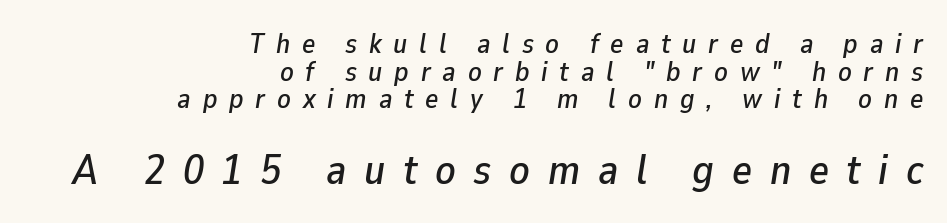
Q: Is the text italic (slanted)? A: Yes, it leans right by about 9 degrees.
Q: Is the text underlined? A: No.
Q: How is the paragraph aligned? A: Right-aligned.
Q: Is the spacing between letters normal or unusually wide? A: Unusually wide.
Q: Is the spacing between lines tight, normal or loose? A: Tight.
Q: Which block of text is set in a larger size, the first (top) or the second (bottom)? A: The second (bottom) one.
Q: Width (condensed, normal, or wide)? A: Normal.
Q: Stroke contrast? A: Low.
Q: x-height? A: Medium.
Q: Monospaced? A: No.
